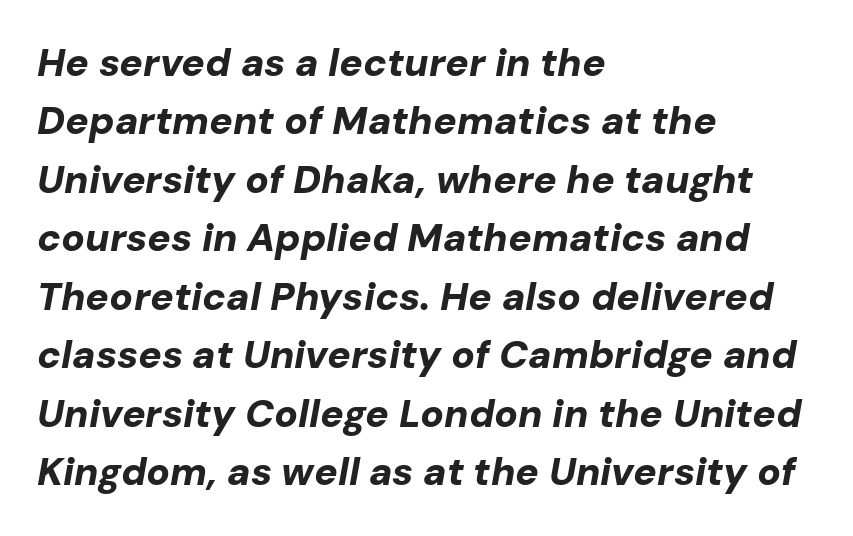
Q: Is the text bold? A: Yes.
Q: Is the text italic (slanted)? A: Yes, it leans right by about 10 degrees.
Q: Is the text underlined? A: No.
Q: How is the paragraph aligned? A: Left-aligned.
Q: Is the spacing between letters normal or unusually wide? A: Normal.
Q: Is the spacing between lines tight, normal or loose? A: Normal.
Q: Width (condensed, normal, or wide)? A: Normal.
Q: Stroke contrast? A: Low.
Q: x-height? A: Medium.
Q: Monospaced? A: No.
